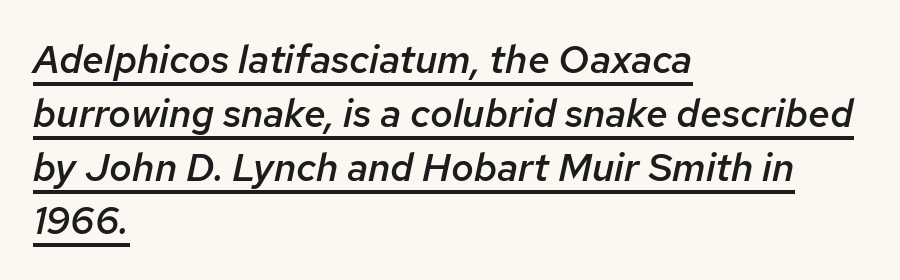
The image shows 39 px semibold type, italic (leaning right); set left-aligned, normal line spacing (1.38x), normal letter spacing, underlined; low stroke contrast and a medium x-height.
